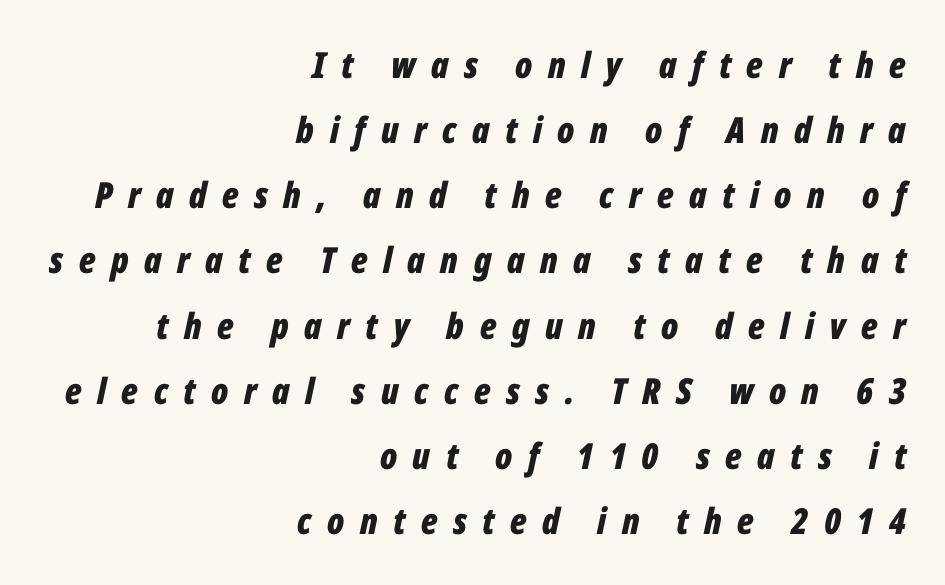
The image shows 36 px bold, condensed type, italic (leaning right); set right-aligned, line spacing 1.81x, unusually wide letter spacing (+0.43 em), not underlined; low stroke contrast and a medium x-height.
